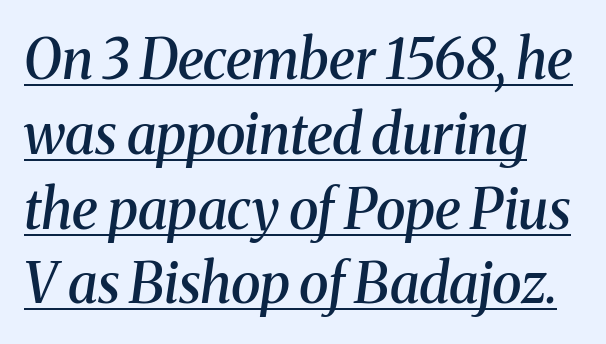
{"serif": "yes", "italic": "yes", "lean": "right", "slant_degrees": 8, "bold": "semi", "weight": "semibold", "width": "normal", "stroke_contrast": "medium", "x_height": "medium", "monospaced": "no", "underline": "yes", "line_spacing": "normal", "line_spacing_ratio": 1.36, "letter_spacing": "normal", "letter_spacing_em": 0.0, "glyph_px": 55}
